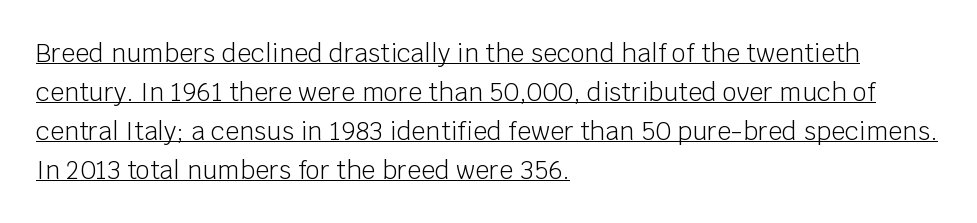
{"italic": "no", "bold": "no", "underline": "yes", "align": "left", "line_spacing": "normal", "line_spacing_ratio": 1.56, "letter_spacing": "normal", "letter_spacing_em": 0.0, "glyph_px": 25}
